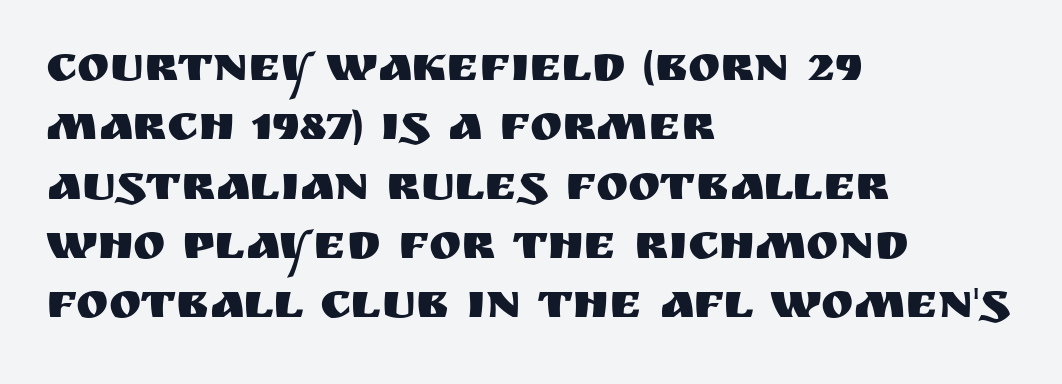
{"serif": "no", "italic": "no", "width": "normal", "stroke_contrast": "medium", "x_height": "large", "monospaced": "no", "underline": "no", "align": "left", "line_spacing_ratio": 1.21, "letter_spacing": "normal", "letter_spacing_em": 0.0, "glyph_px": 49}
